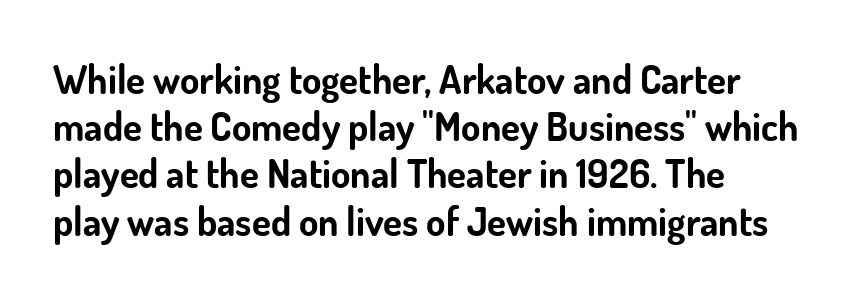
The image shows 39 px bold sans-serif type, upright; set left-aligned, line spacing 1.21x, normal letter spacing, not underlined; low stroke contrast and a small x-height.
